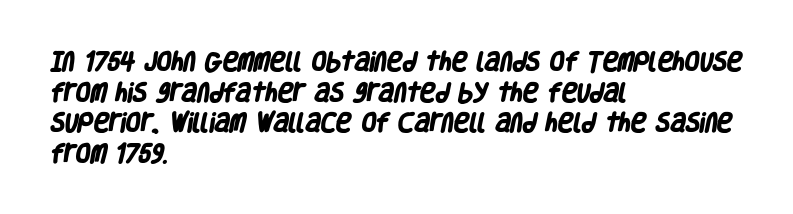
Q: Is the text bold? A: Yes.
Q: Is the text underlined? A: No.
Q: How is the paragraph aligned? A: Left-aligned.
Q: Is the spacing between letters normal or unusually wide? A: Normal.
Q: Is the spacing between lines tight, normal or loose? A: Normal.
